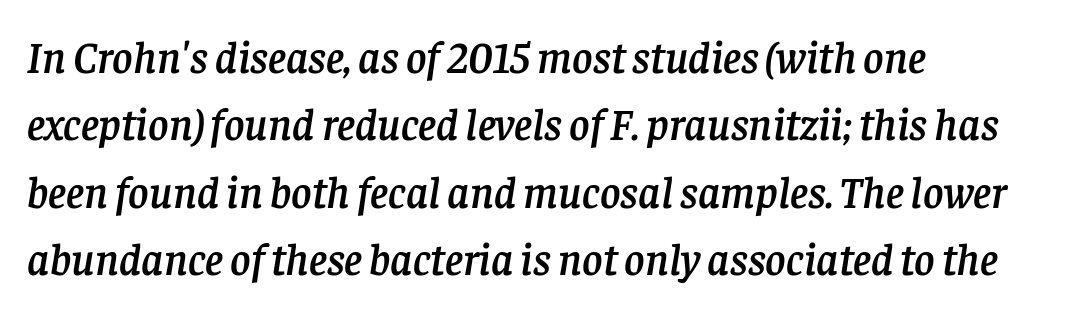
{"serif": "yes", "italic": "yes", "lean": "right", "slant_degrees": 8, "width": "normal", "stroke_contrast": "low", "x_height": "large", "monospaced": "no", "underline": "no", "align": "left", "line_spacing": "normal", "line_spacing_ratio": 1.53, "letter_spacing": "normal", "letter_spacing_em": 0.0, "glyph_px": 44}
